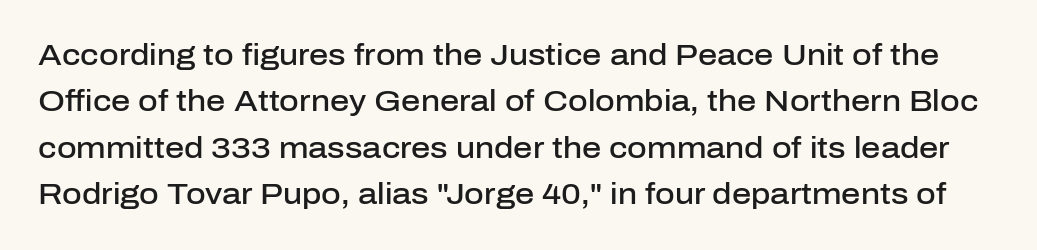
The image shows 30 px semibold sans-serif type, upright; set normal line spacing (1.55x), normal letter spacing, not underlined; low stroke contrast and a medium x-height.
